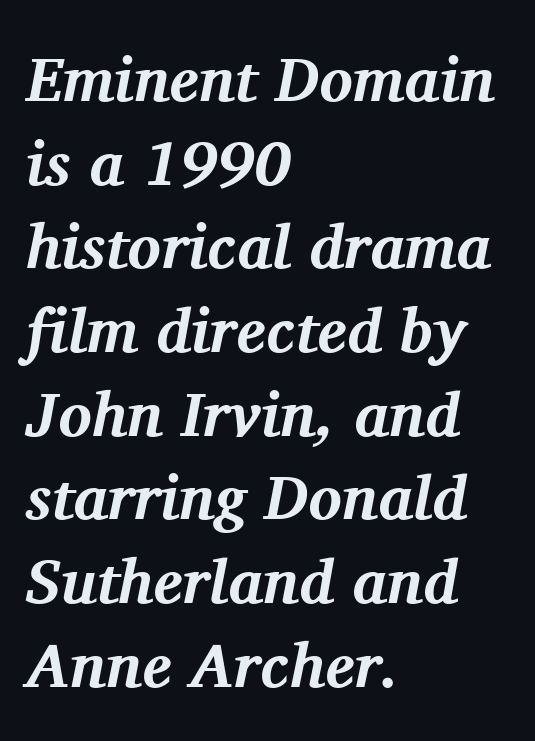
Q: Is the text bold? A: Yes.
Q: Is the text italic (slanted)? A: Yes, it leans right by about 11 degrees.
Q: Is the typeface a serif or a sans-serif typeface? A: Serif.
Q: Is the text underlined? A: No.
Q: How is the paragraph aligned? A: Left-aligned.
Q: Is the spacing between letters normal or unusually wide? A: Normal.
Q: Is the spacing between lines tight, normal or loose? A: Normal.
Q: Width (condensed, normal, or wide)? A: Normal.
Q: Stroke contrast? A: Medium.
Q: x-height? A: Medium.
Q: Monospaced? A: No.
